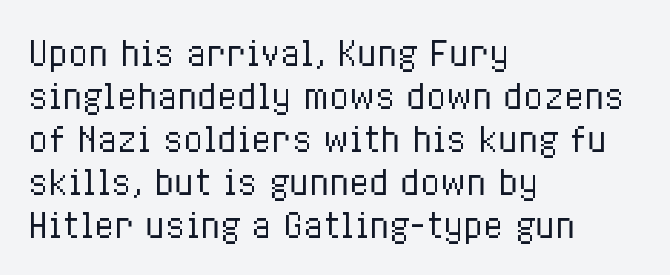
The image shows 33 px regular-weight, condensed type, upright; set left-aligned, normal line spacing (1.3x), normal letter spacing, not underlined; low stroke contrast and a medium x-height.
